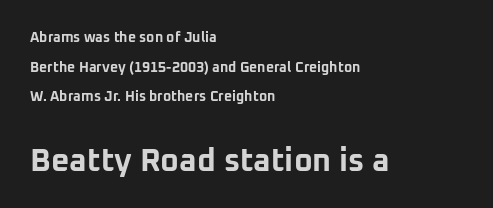
The image shows 32 px bold sans-serif type, upright; set left-aligned, loose line spacing (2.12x), normal letter spacing, not underlined; the second (bottom) block is 2.29x larger; low stroke contrast and a medium x-height.
